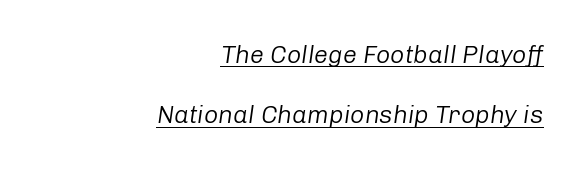
{"italic": "yes", "lean": "right", "slant_degrees": 8, "bold": "no", "underline": "yes", "align": "right", "line_spacing": "loose", "line_spacing_ratio": 2.42, "letter_spacing": "normal", "letter_spacing_em": 0.0, "glyph_px": 25}
